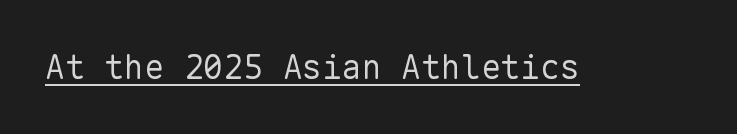
{"serif": "no", "italic": "no", "bold": "no", "weight": "regular", "width": "normal", "stroke_contrast": "low", "x_height": "medium", "monospaced": "yes", "underline": "yes", "letter_spacing": "normal", "letter_spacing_em": 0.0, "glyph_px": 33}
